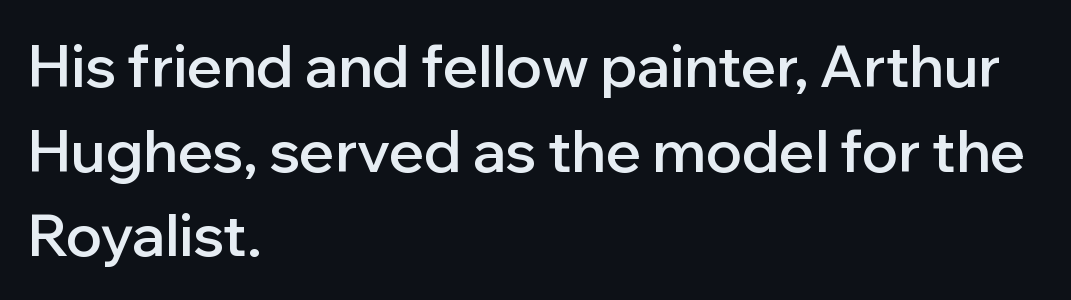
Q: Is the text bold? A: Semi-bold.
Q: Is the text italic (slanted)? A: No, it is upright.
Q: Is the typeface a serif or a sans-serif typeface? A: Sans-serif.
Q: Is the text underlined? A: No.
Q: How is the paragraph aligned? A: Left-aligned.
Q: Is the spacing between letters normal or unusually wide? A: Normal.
Q: Is the spacing between lines tight, normal or loose? A: Normal.
Q: Width (condensed, normal, or wide)? A: Normal.
Q: Stroke contrast? A: Low.
Q: x-height? A: Medium.
Q: Monospaced? A: No.
